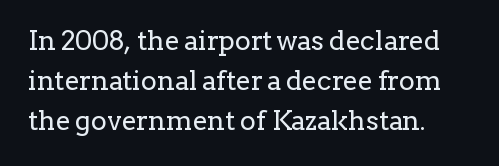
Q: Is the text bold? A: No.
Q: Is the text italic (slanted)? A: No, it is upright.
Q: Is the text underlined? A: No.
Q: Is the spacing between letters normal or unusually wide? A: Normal.
Q: Is the spacing between lines tight, normal or loose? A: Normal.
